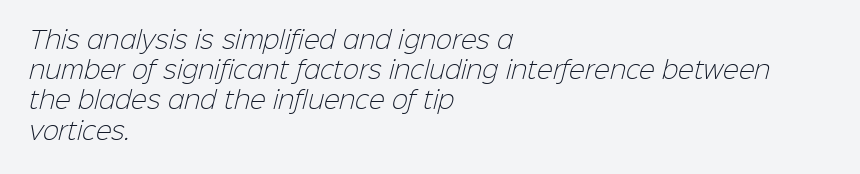
The space beneath each line is pristine and unruled. Leftover space on each line is placed entirely after the last word. The letters sit at their default tracking, neither squeezed nor spread. What's the leading like? Ordinary, nothing unusual.
